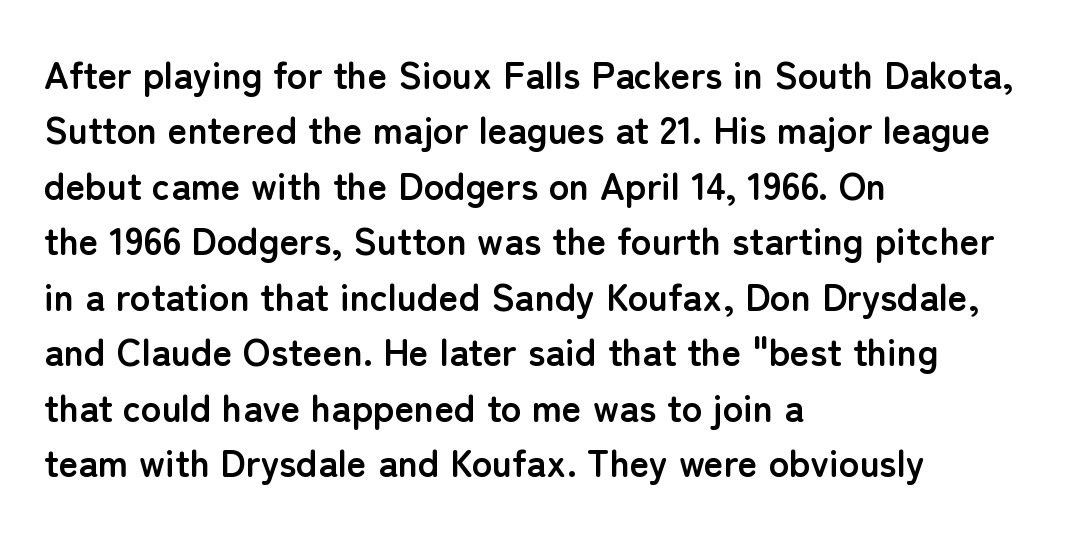
The image shows 38 px semibold sans-serif type, upright; set left-aligned, normal line spacing (1.46x), normal letter spacing, not underlined; low stroke contrast and a medium x-height.
